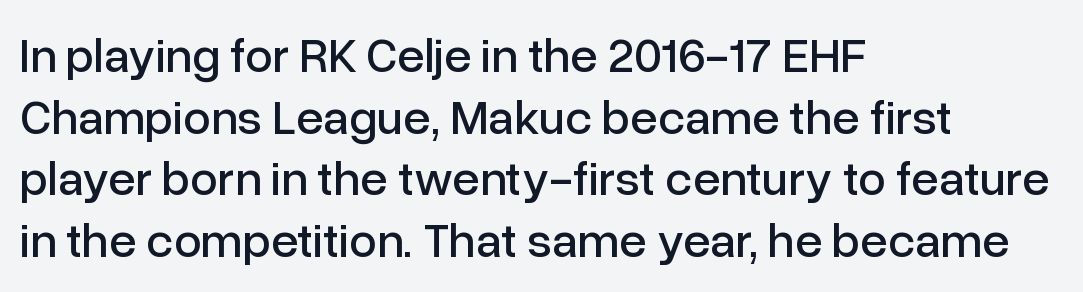
{"serif": "no", "italic": "no", "width": "normal", "stroke_contrast": "low", "x_height": "medium", "monospaced": "no", "underline": "no", "align": "left", "line_spacing": "normal", "line_spacing_ratio": 1.26, "letter_spacing": "normal", "letter_spacing_em": 0.0, "glyph_px": 49}
